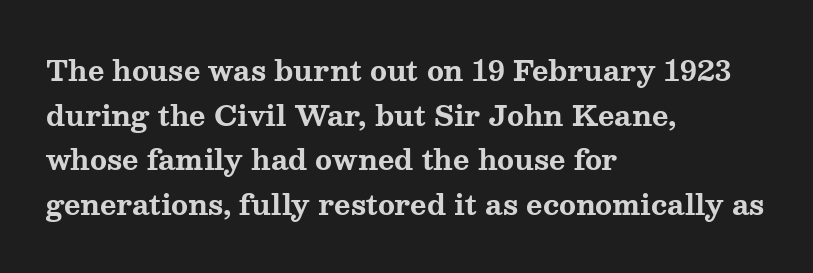
Q: Is the text bold? A: Yes.
Q: Is the text italic (slanted)? A: No, it is upright.
Q: Is the typeface a serif or a sans-serif typeface? A: Serif.
Q: Is the text underlined? A: No.
Q: How is the paragraph aligned? A: Left-aligned.
Q: Is the spacing between letters normal or unusually wide? A: Normal.
Q: Is the spacing between lines tight, normal or loose? A: Normal.
Q: Width (condensed, normal, or wide)? A: Wide.
Q: Stroke contrast? A: Medium.
Q: x-height? A: Medium.
Q: Monospaced? A: No.
